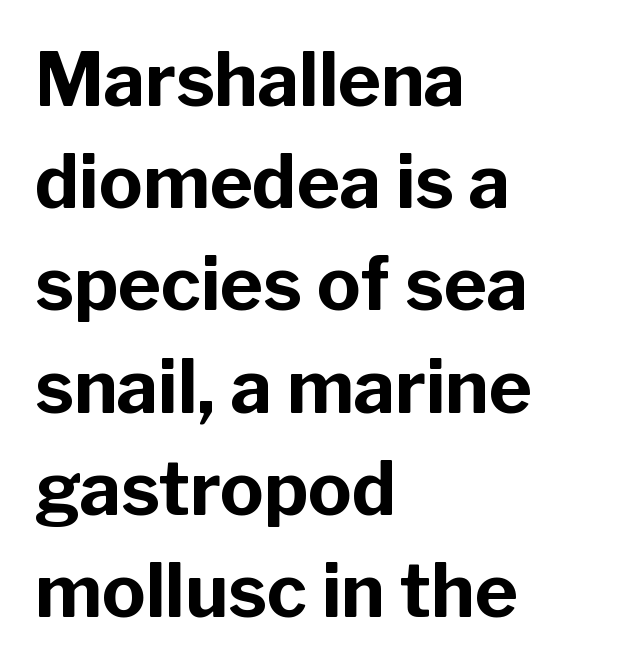
The image shows 73 px bold sans-serif type, upright; set left-aligned, normal line spacing (1.4x), normal letter spacing, not underlined; low stroke contrast and a medium x-height.
